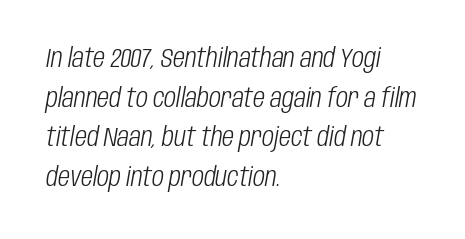
Q: Is the text bold? A: No.
Q: Is the text italic (slanted)? A: Yes, it leans right by about 10 degrees.
Q: Is the text underlined? A: No.
Q: How is the paragraph aligned? A: Left-aligned.
Q: Is the spacing between letters normal or unusually wide? A: Normal.
Q: Is the spacing between lines tight, normal or loose? A: Normal.
